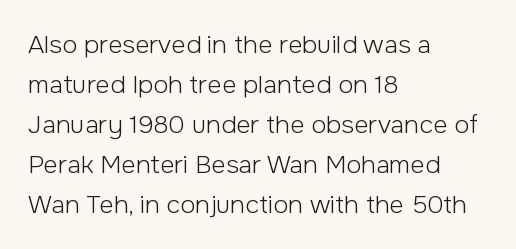
{"italic": "no", "bold": "no", "underline": "no", "align": "left", "line_spacing": "normal", "line_spacing_ratio": 1.6, "letter_spacing": "normal", "letter_spacing_em": 0.0, "glyph_px": 25}
